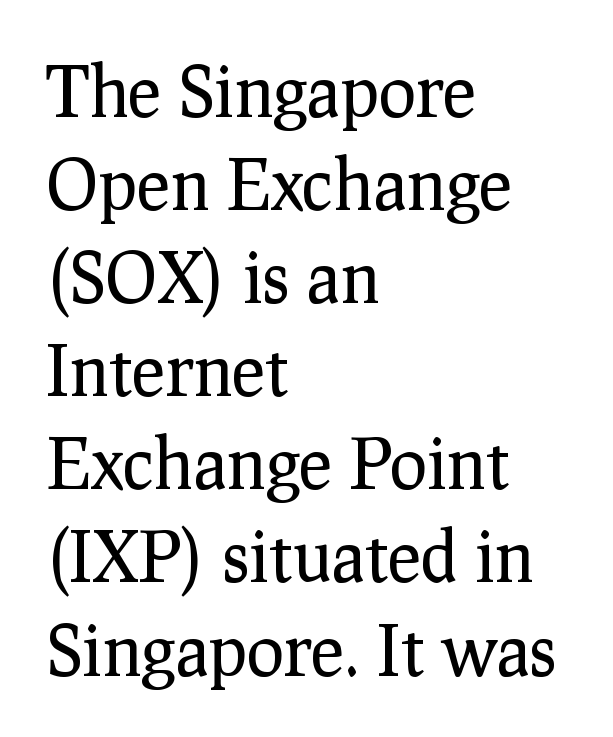
Q: Is the text bold? A: No.
Q: Is the text italic (slanted)? A: No, it is upright.
Q: Is the typeface a serif or a sans-serif typeface? A: Serif.
Q: Is the text underlined? A: No.
Q: How is the paragraph aligned? A: Left-aligned.
Q: Is the spacing between letters normal or unusually wide? A: Normal.
Q: Is the spacing between lines tight, normal or loose? A: Normal.
Q: Width (condensed, normal, or wide)? A: Normal.
Q: Stroke contrast? A: Low.
Q: x-height? A: Medium.
Q: Monospaced? A: No.
